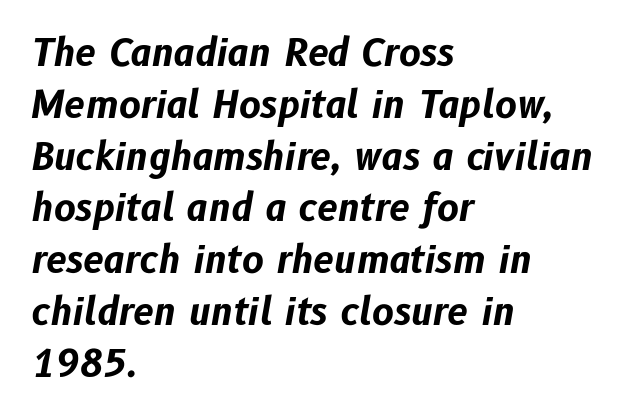
The passage shown is typed in a proportional face where columns would drift. Clear beneath every line of the passage. One-word summary of the alignment: left. Slanted lettering throughout.
